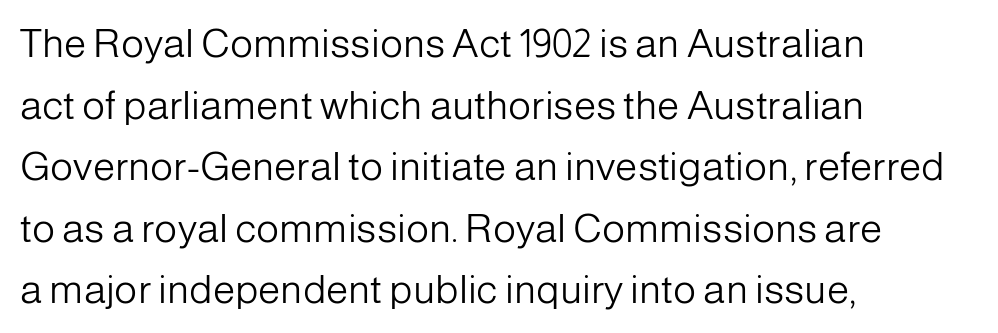
Q: Is the text bold? A: No.
Q: Is the text italic (slanted)? A: No, it is upright.
Q: Is the typeface a serif or a sans-serif typeface? A: Sans-serif.
Q: Is the text underlined? A: No.
Q: How is the paragraph aligned? A: Left-aligned.
Q: Is the spacing between letters normal or unusually wide? A: Normal.
Q: Is the spacing between lines tight, normal or loose? A: Normal.
Q: Width (condensed, normal, or wide)? A: Normal.
Q: Stroke contrast? A: Low.
Q: x-height? A: Medium.
Q: Monospaced? A: No.
